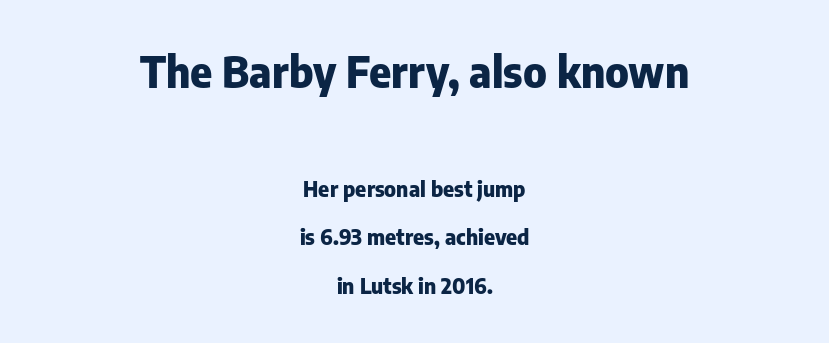
The image shows 42 px heavy sans-serif type, upright; set centered, loose line spacing (2.31x), normal letter spacing, not underlined; the first (top) block is 2.0x larger; low stroke contrast and a medium x-height.
